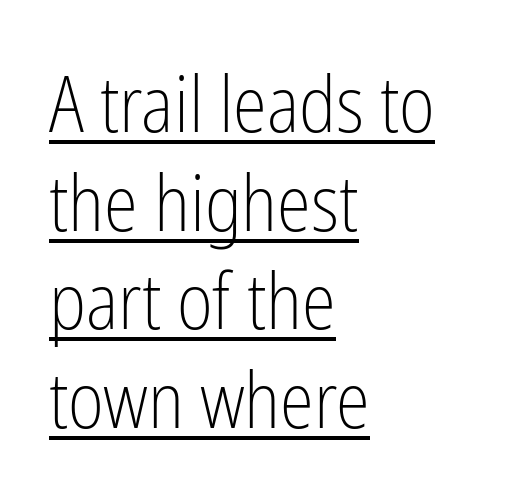
Q: Is the text bold? A: No.
Q: Is the text italic (slanted)? A: No, it is upright.
Q: Is the typeface a serif or a sans-serif typeface? A: Sans-serif.
Q: Is the text underlined? A: Yes.
Q: How is the paragraph aligned? A: Left-aligned.
Q: Is the spacing between letters normal or unusually wide? A: Normal.
Q: Is the spacing between lines tight, normal or loose? A: Normal.
Q: Width (condensed, normal, or wide)? A: Condensed.
Q: Stroke contrast? A: Low.
Q: x-height? A: Medium.
Q: Monospaced? A: No.
